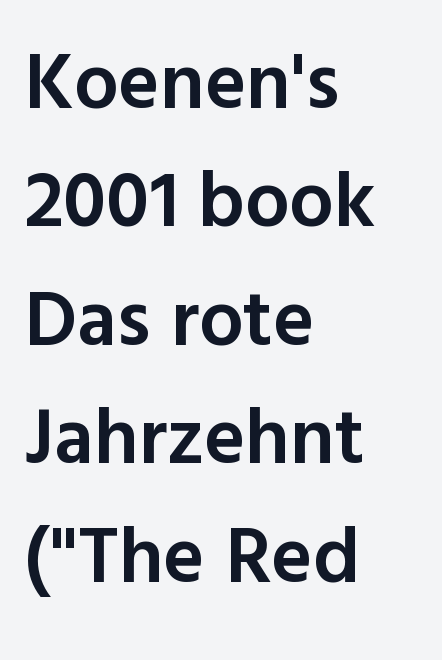
Q: Is the text bold? A: Semi-bold.
Q: Is the text italic (slanted)? A: No, it is upright.
Q: Is the typeface a serif or a sans-serif typeface? A: Sans-serif.
Q: Is the text underlined? A: No.
Q: How is the paragraph aligned? A: Left-aligned.
Q: Is the spacing between letters normal or unusually wide? A: Normal.
Q: Is the spacing between lines tight, normal or loose? A: Normal.
Q: Width (condensed, normal, or wide)? A: Normal.
Q: x-height? A: Medium.
Q: Monospaced? A: No.
